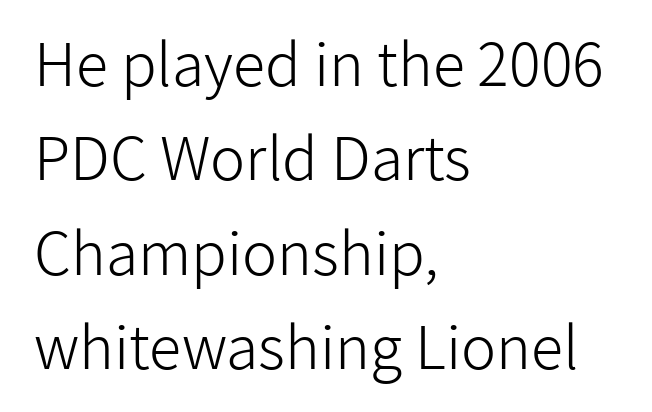
Compared with a centered layout, this one pins lines to the left instead. The gaps between neighbouring characters are ordinary and unremarkable. A clean baseline with only descenders dipping below it. Type style note: lacks serifs. Compared with typical paragraphs, the rows here are spaced about the same.
